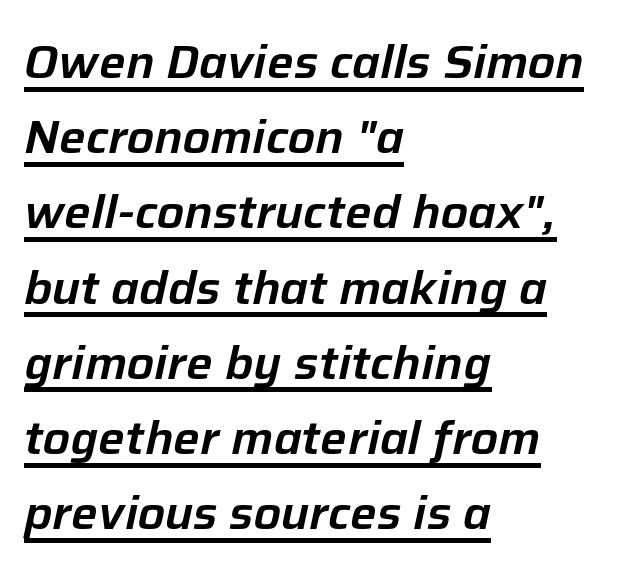
{"italic": "yes", "lean": "right", "slant_degrees": 12, "width": "normal", "stroke_contrast": "low", "x_height": "medium", "monospaced": "no", "underline": "yes", "align": "left", "line_spacing": "normal", "line_spacing_ratio": 1.6, "letter_spacing": "normal", "letter_spacing_em": 0.0, "glyph_px": 47}
